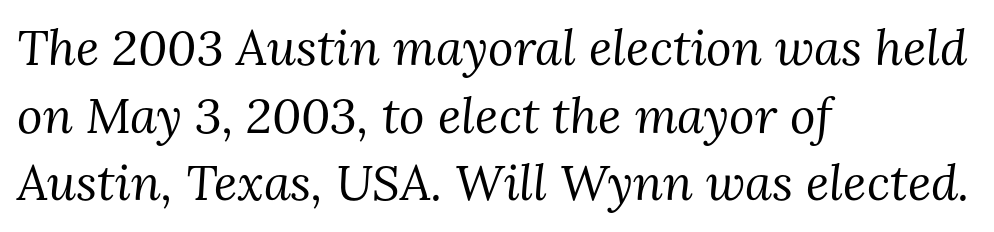
Looks like regular typesetting: each glyph gets only the width it needs. Notice how the passage keeps a crisp vertical edge on the left only. Characters are canted at an angle relative to the baseline's perpendicular. In terms of leading, this rendering sits right in the middle. The words here are not underlined. A typesetter would label this face a serif.
